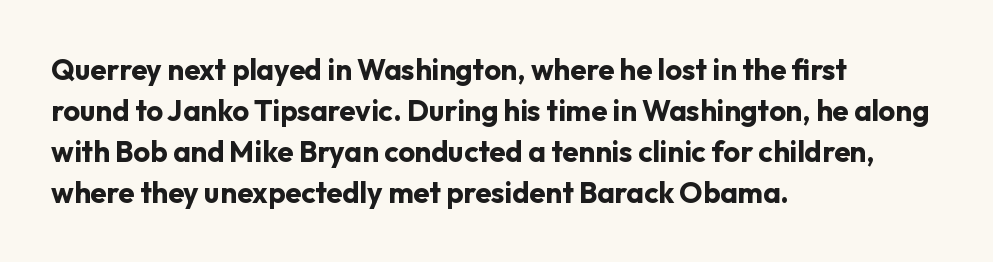
Q: Is the text bold? A: Yes.
Q: Is the text italic (slanted)? A: No, it is upright.
Q: Is the typeface a serif or a sans-serif typeface? A: Sans-serif.
Q: Is the text underlined? A: No.
Q: How is the paragraph aligned? A: Left-aligned.
Q: Is the spacing between letters normal or unusually wide? A: Normal.
Q: Is the spacing between lines tight, normal or loose? A: Normal.
Q: Width (condensed, normal, or wide)? A: Normal.
Q: Stroke contrast? A: Low.
Q: x-height? A: Medium.
Q: Monospaced? A: No.
